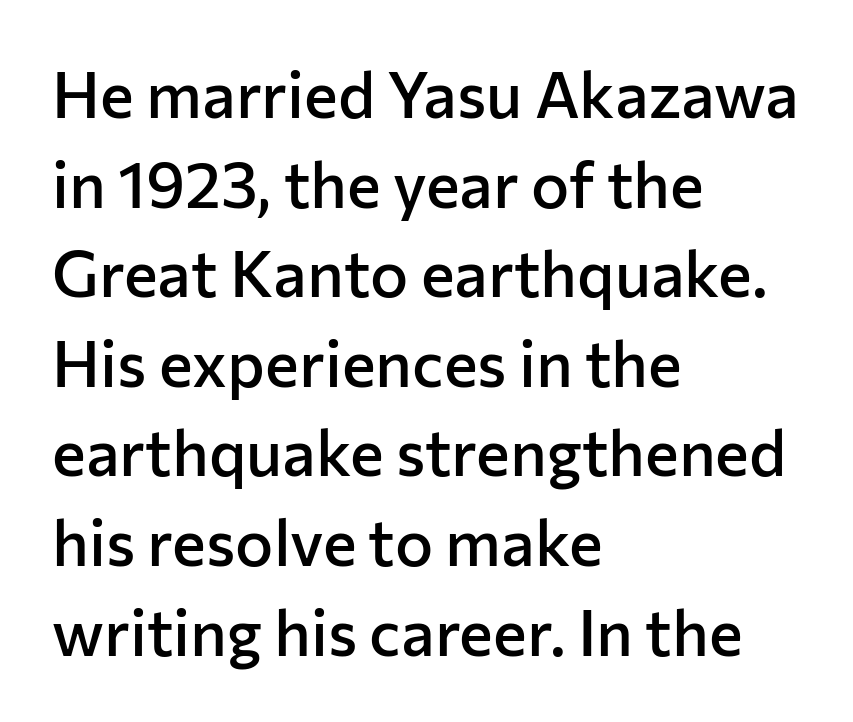
{"serif": "no", "italic": "no", "bold": "semi", "weight": "semibold", "width": "normal", "stroke_contrast": "low", "x_height": "medium", "monospaced": "no", "underline": "no", "align": "left", "line_spacing": "normal", "line_spacing_ratio": 1.4, "letter_spacing": "normal", "letter_spacing_em": 0.0, "glyph_px": 64}
